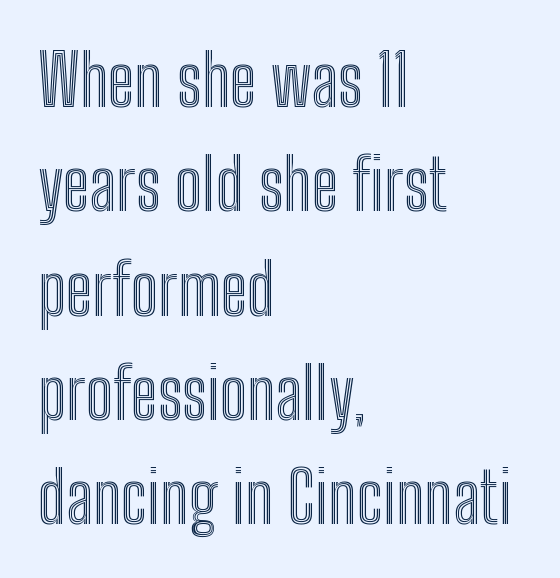
The image shows 70 px condensed type, upright; set left-aligned, normal line spacing (1.49x), normal letter spacing, not underlined; a medium x-height.
